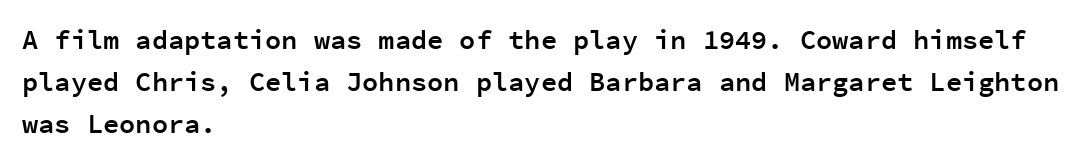
{"italic": "no", "bold": "semi", "underline": "no", "align": "left", "line_spacing": "normal", "line_spacing_ratio": 1.56, "letter_spacing": "normal", "letter_spacing_em": 0.0, "glyph_px": 27}
